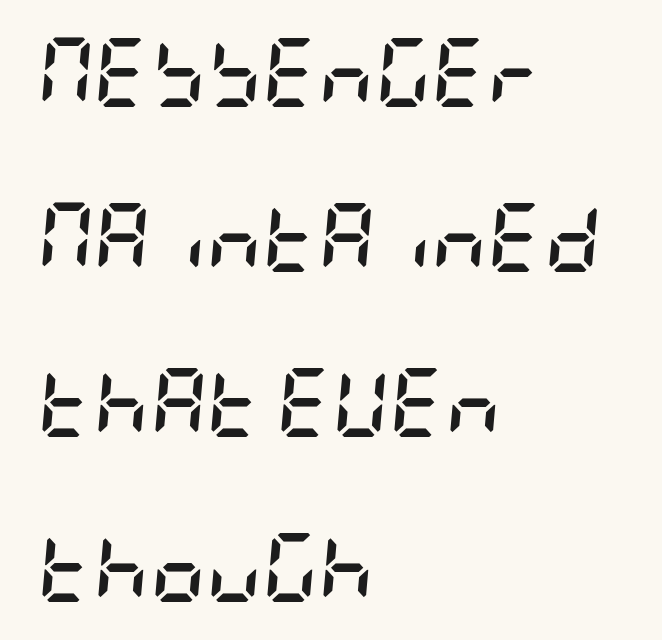
{"italic": "yes", "lean": "right", "slant_degrees": 5, "bold": "yes", "weight": "semibold", "width": "condensed", "stroke_contrast": "low", "x_height": "large", "underline": "no", "align": "left", "line_spacing": "loose", "line_spacing_ratio": 2.39, "letter_spacing": "normal", "letter_spacing_em": 0.0, "glyph_px": 69}
